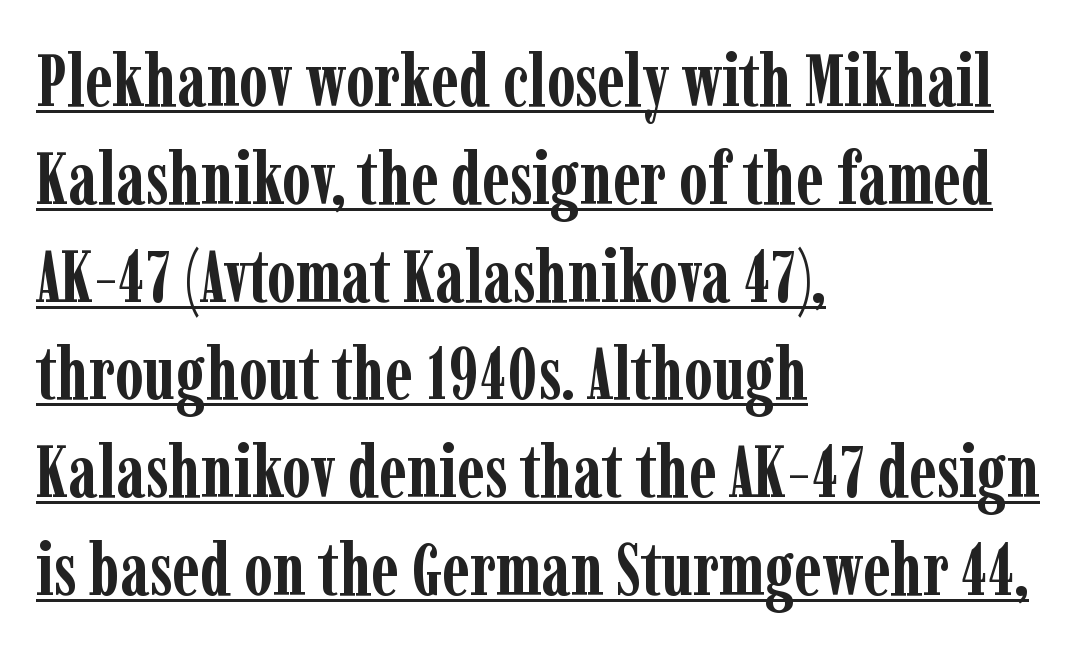
This sample has the flowing, uneven cadence of proportional lettering. This block has exactly the height ordinary leading produces. Does the lettering tilt? It doesn't — this is upright. Note: serifs present on the glyphs.
